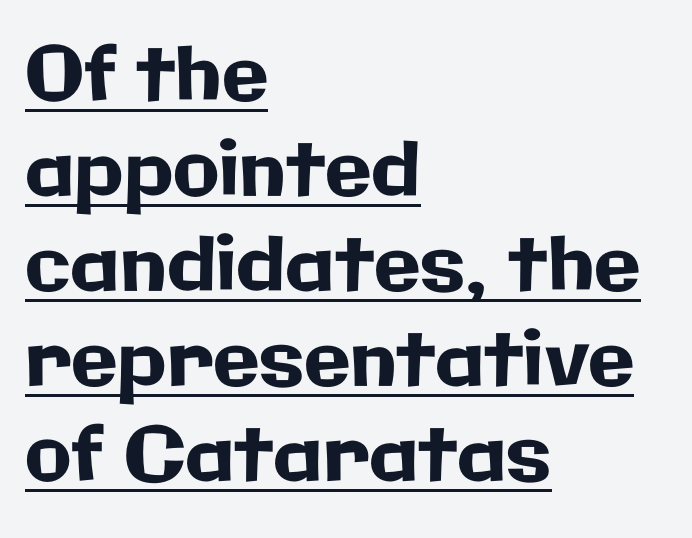
Q: Is the text italic (slanted)? A: No, it is upright.
Q: Is the typeface a serif or a sans-serif typeface? A: Sans-serif.
Q: Is the text underlined? A: Yes.
Q: How is the paragraph aligned? A: Left-aligned.
Q: Is the spacing between letters normal or unusually wide? A: Normal.
Q: Is the spacing between lines tight, normal or loose? A: Normal.
Q: Width (condensed, normal, or wide)? A: Normal.
Q: Stroke contrast? A: Low.
Q: x-height? A: Medium.
Q: Monospaced? A: No.
